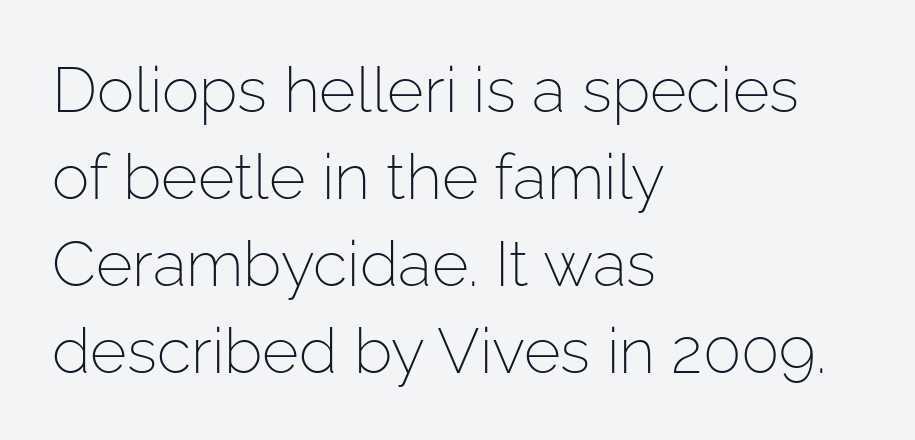
The image shows 63 px light sans-serif type, upright; set left-aligned, normal line spacing (1.38x), normal letter spacing, not underlined; low stroke contrast and a medium x-height.
